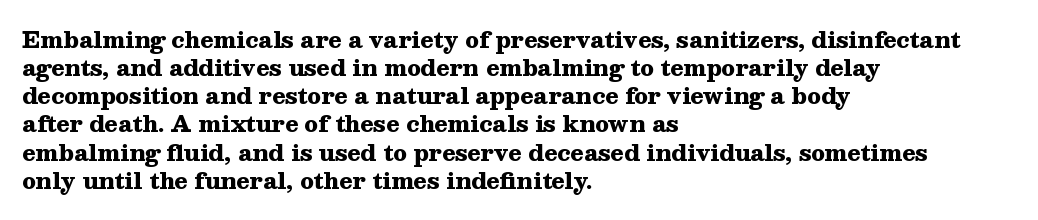
{"italic": "no", "bold": "yes", "underline": "no", "align": "left", "line_spacing": "normal", "line_spacing_ratio": 1.28, "letter_spacing": "normal", "letter_spacing_em": 0.0, "glyph_px": 22}
